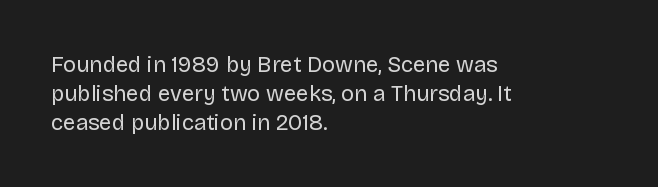
{"italic": "no", "bold": "no", "underline": "no", "align": "left", "line_spacing": "normal", "line_spacing_ratio": 1.31, "letter_spacing": "normal", "letter_spacing_em": 0.0, "glyph_px": 22}
